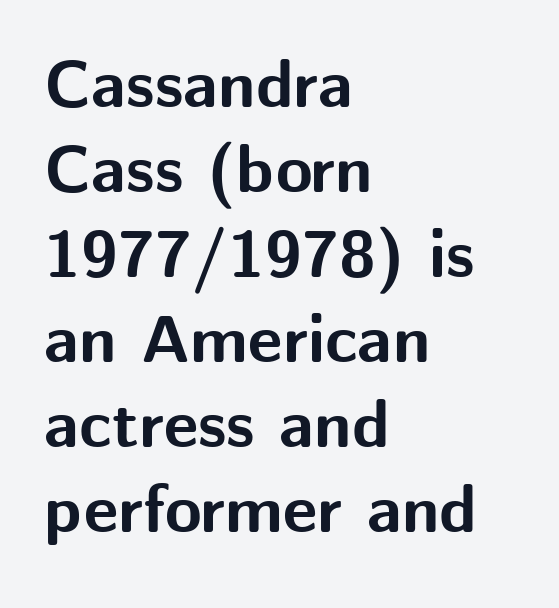
The passage shown is not underscored anywhere. Notice how the stems are strictly vertical — no italics here. Weight: bold. The lines in this sample share a left origin and differ only in where they stop.
